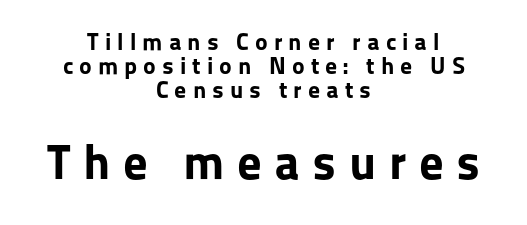
Here the second block reads like a headline and the first like body copy. Leading is clearly below the norm, producing a dense column. The passage shown is typed in a proportional face where columns would drift. Font category for this specimen: sans-serif. The font's upright variant was chosen for this text.
